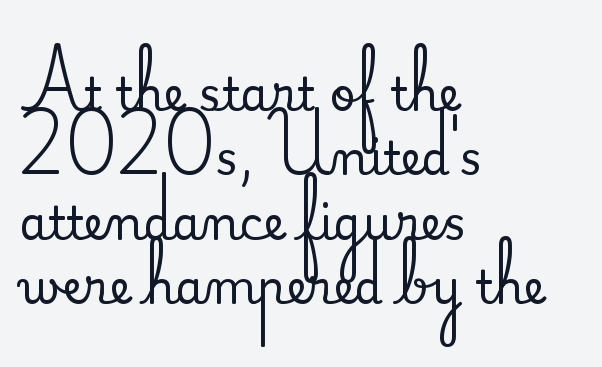
{"serif": "yes", "italic": "no", "width": "normal", "stroke_contrast": "medium", "x_height": "small", "monospaced": "no", "underline": "no", "align": "left", "line_spacing": "normal", "line_spacing_ratio": 1.4, "letter_spacing": "normal", "letter_spacing_em": 0.0, "glyph_px": 46}
